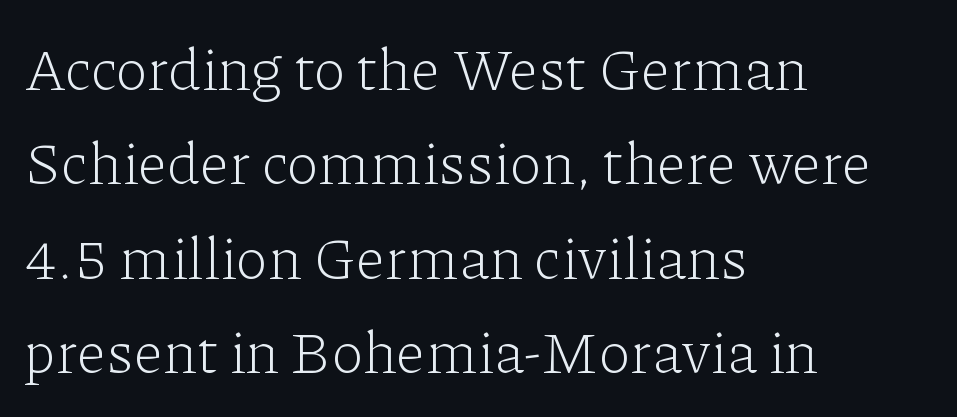
Does the lettering tilt? It doesn't — this is upright. Does extra space separate the letters? No, they use regular spacing. This sample uses a serif face. Decoration check: the copy has no underline. Here the designer chose a conventional face with non-uniform glyph widths. Students, observe: this is what conventionally led text looks like.
